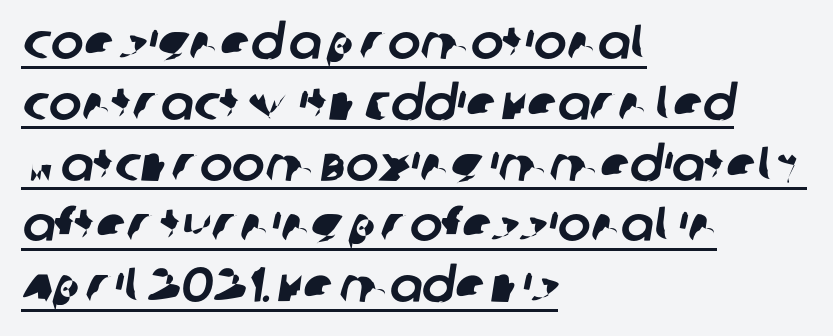
{"serif": "no", "width": "normal", "stroke_contrast": "low", "x_height": "large", "monospaced": "no", "underline": "yes", "align": "left", "line_spacing_ratio": 1.24, "letter_spacing": "normal", "letter_spacing_em": 0.0, "glyph_px": 49}
